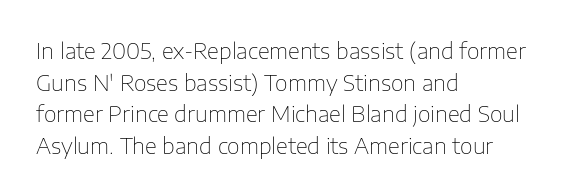
Q: Is the text bold? A: No.
Q: Is the text italic (slanted)? A: No, it is upright.
Q: Is the text underlined? A: No.
Q: How is the paragraph aligned? A: Left-aligned.
Q: Is the spacing between letters normal or unusually wide? A: Normal.
Q: Is the spacing between lines tight, normal or loose? A: Normal.
